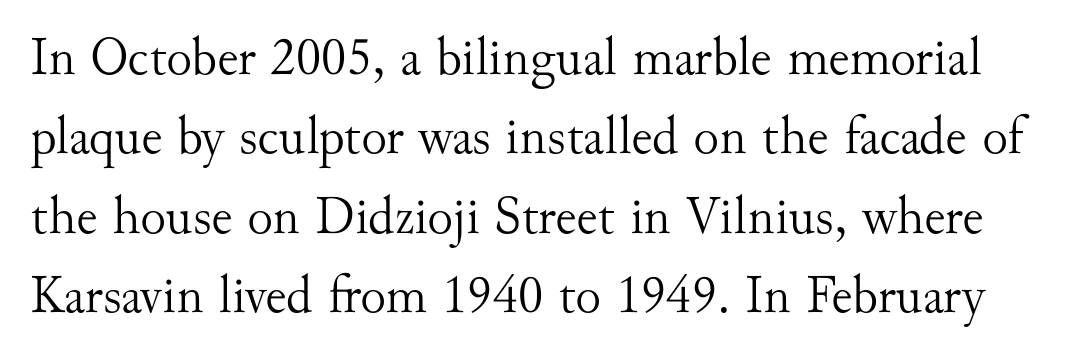
Q: Is the text bold? A: No.
Q: Is the text italic (slanted)? A: No, it is upright.
Q: Is the typeface a serif or a sans-serif typeface? A: Serif.
Q: Is the text underlined? A: No.
Q: Is the spacing between letters normal or unusually wide? A: Normal.
Q: Is the spacing between lines tight, normal or loose? A: Normal.
Q: Width (condensed, normal, or wide)? A: Normal.
Q: Stroke contrast? A: Medium.
Q: x-height? A: Small.
Q: Monospaced? A: No.
